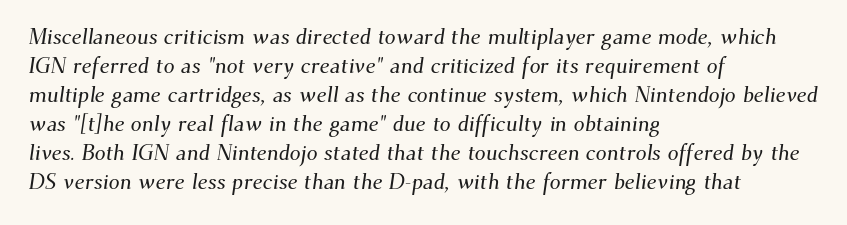
The image shows 22 px text type; set left-aligned, normal line spacing (1.32x), normal letter spacing, not underlined.
